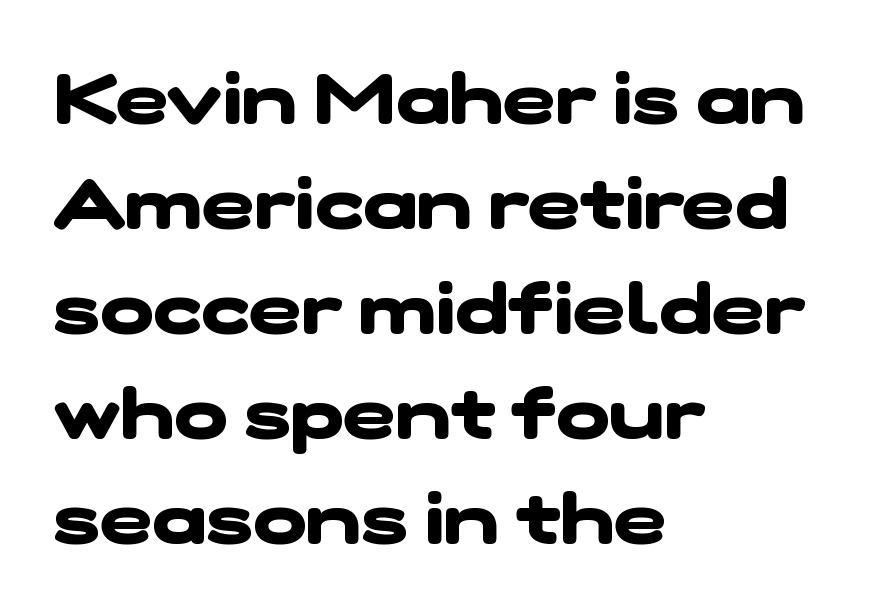
Q: Is the text bold? A: Yes.
Q: Is the typeface a serif or a sans-serif typeface? A: Sans-serif.
Q: Is the text underlined? A: No.
Q: How is the paragraph aligned? A: Left-aligned.
Q: Is the spacing between letters normal or unusually wide? A: Normal.
Q: Is the spacing between lines tight, normal or loose? A: Normal.
Q: Width (condensed, normal, or wide)? A: Wide.
Q: Stroke contrast? A: Low.
Q: x-height? A: Medium.
Q: Monospaced? A: No.
